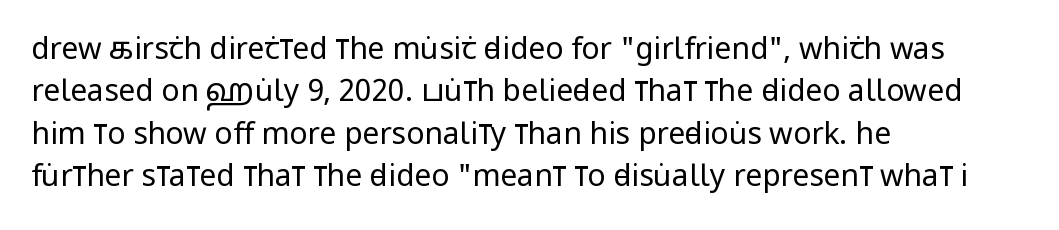
The image shows 30 px regular-weight, condensed sans-serif type, upright; set left-aligned, normal line spacing (1.41x), normal letter spacing, not underlined; low stroke contrast and a large x-height.
